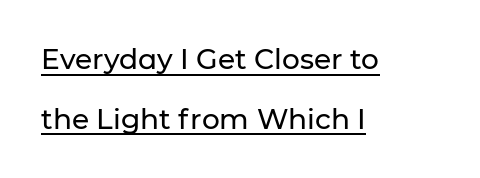
Q: Is the text italic (slanted)? A: No, it is upright.
Q: Is the typeface a serif or a sans-serif typeface? A: Sans-serif.
Q: Is the text underlined? A: Yes.
Q: How is the paragraph aligned? A: Left-aligned.
Q: Is the spacing between letters normal or unusually wide? A: Normal.
Q: Is the spacing between lines tight, normal or loose? A: Loose.
Q: Width (condensed, normal, or wide)? A: Normal.
Q: Stroke contrast? A: Low.
Q: x-height? A: Medium.
Q: Monospaced? A: No.
